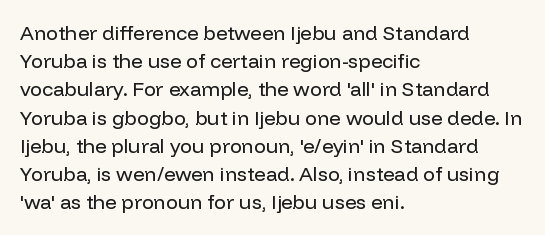
Nobody drew a line under any word here. When letters stand straight like this, we call the style roman or upright. The lines sit at an ordinary, default distance from one another. Summary of weight: not heavy and not bold.
